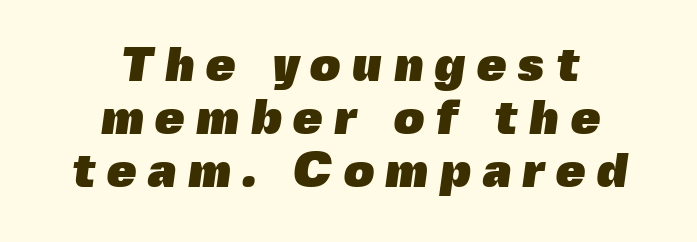
The image shows 48 px heavy sans-serif type; set centered, tight line spacing (1.1x), unusually wide letter spacing (+0.23 em), not underlined; a medium x-height.
